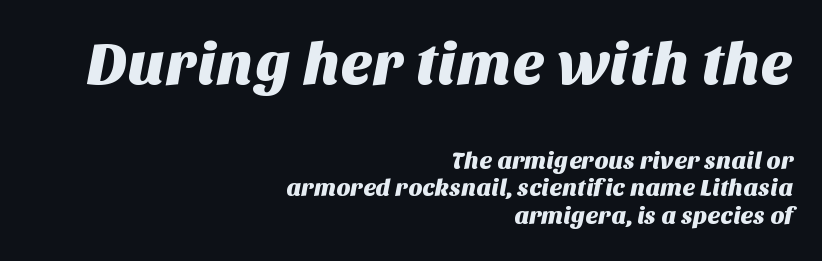
{"serif": "no", "width": "normal", "stroke_contrast": "medium", "x_height": "large", "monospaced": "no", "underline": "no", "align": "right", "line_spacing_ratio": 1.16, "letter_spacing": "normal", "letter_spacing_em": 0.0, "larger_block": "first", "size_ratio": 2.5, "glyph_px": 60}
